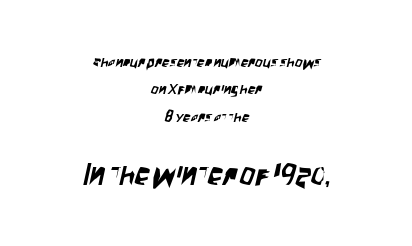
The passage shown is not underscored anywhere. Look at the glyph heights: the lower group is clearly the bigger setting. Letterform terminals end flat and unadorned throughout the passage. The text block is weighted toward neither margin, spreading evenly from the middle. Think of a printed novel: that variable character pitch is what you see here.
